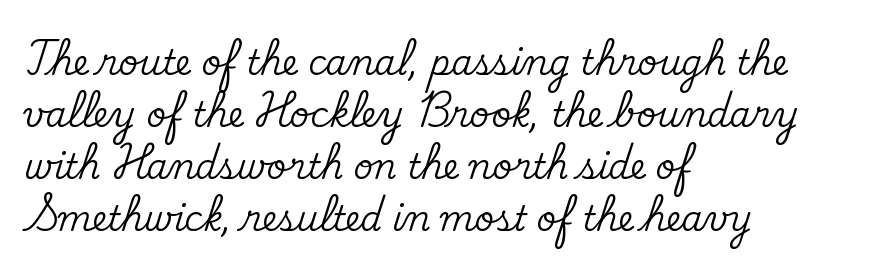
{"width": "normal", "stroke_contrast": "medium", "x_height": "small", "monospaced": "no", "underline": "no", "align": "left", "line_spacing": "normal", "line_spacing_ratio": 1.53, "letter_spacing": "normal", "letter_spacing_em": 0.0, "glyph_px": 34}
